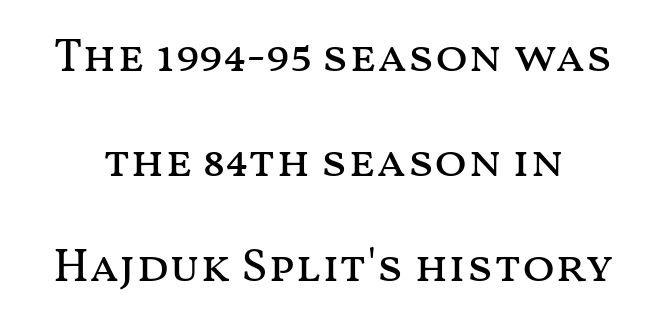
Successive baselines arrive slowly, with a big drop between each. If you drew a line through each stem, it would be perfectly vertical. Just letters on the line, the space beneath them empty. The letters look calm and open, with moderate or lighter stems.
